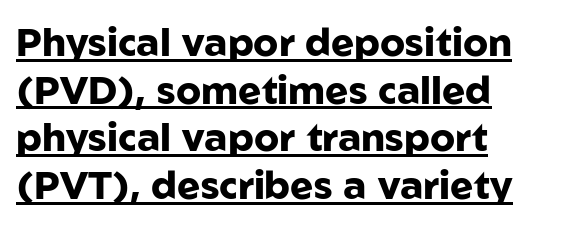
The image shows 39 px heavy sans-serif type, upright; set left-aligned, line spacing 1.22x, normal letter spacing, underlined; low stroke contrast and a medium x-height.
